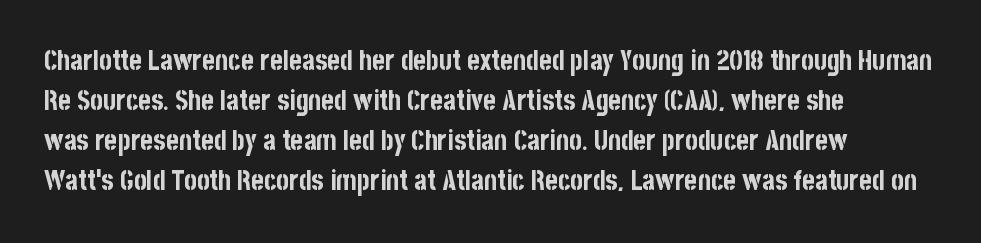
A student would call this left alignment; a typographer would say flush left, rag right. Lines of text with bare space underneath. Does the weight exceed regular? Yes, all the way to bold. Posture: vertical. The rows are spaced the way most documents space them. In terms of letterspacing, this is plain default setting.
